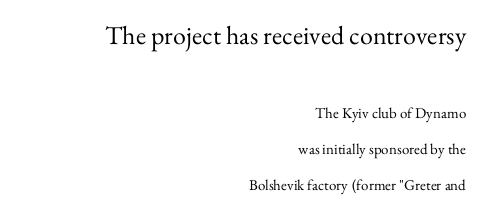
Q: Is the text bold? A: No.
Q: Is the text italic (slanted)? A: No, it is upright.
Q: Is the text underlined? A: No.
Q: How is the paragraph aligned? A: Right-aligned.
Q: Is the spacing between letters normal or unusually wide? A: Normal.
Q: Is the spacing between lines tight, normal or loose? A: Loose.
Q: Which block of text is set in a larger size, the first (top) or the second (bottom)? A: The first (top) one.
